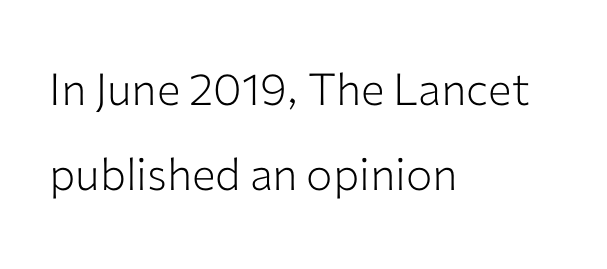
The image shows 44 px light sans-serif type, upright; set left-aligned, loose line spacing (1.93x), normal letter spacing, not underlined; low stroke contrast and a medium x-height.
